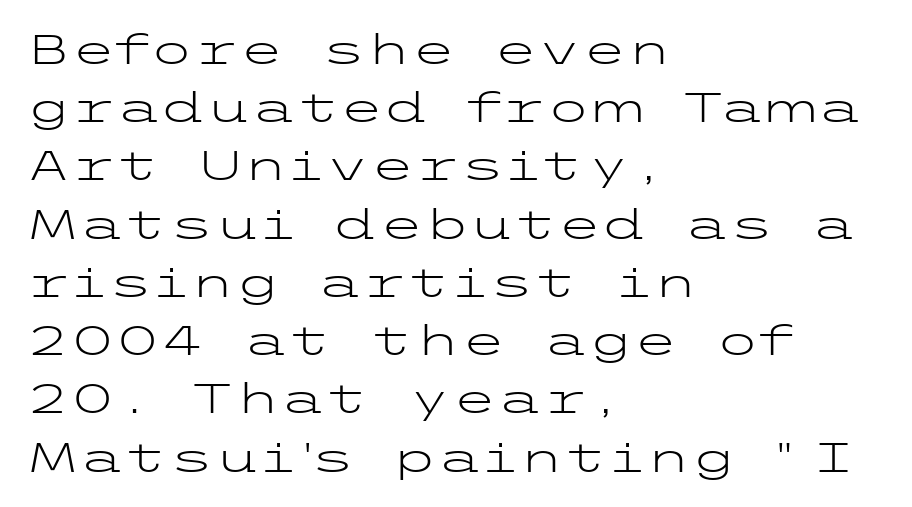
{"serif": "no", "italic": "no", "bold": "no", "weight": "light", "width": "wide", "stroke_contrast": "low", "x_height": "medium", "underline": "no", "align": "left", "line_spacing": "normal", "line_spacing_ratio": 1.42, "letter_spacing": "normal", "letter_spacing_em": 0.0, "glyph_px": 41}
